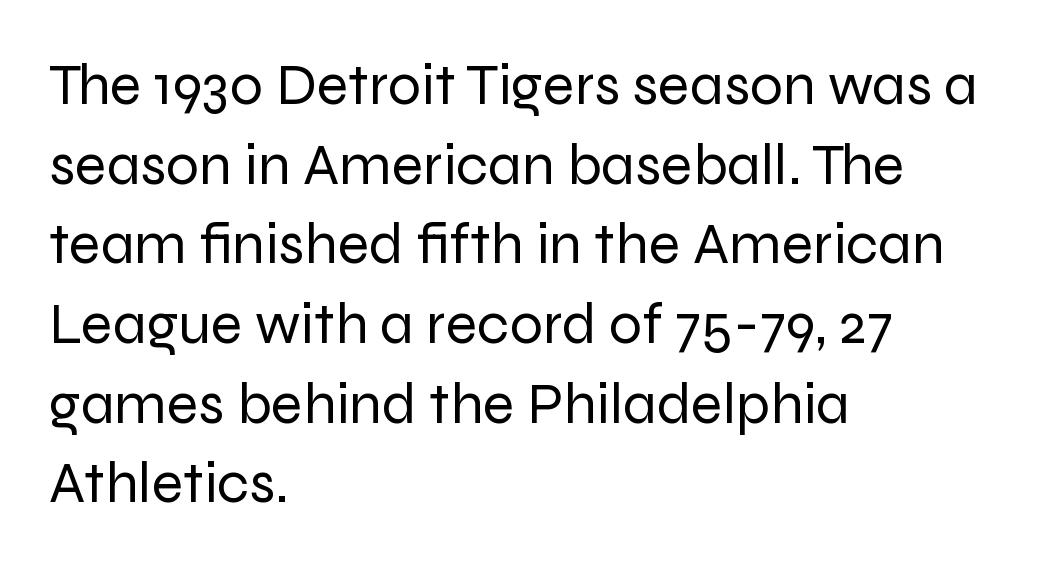
The image shows 59 px regular-weight sans-serif type, upright; set left-aligned, normal line spacing (1.35x), normal letter spacing, not underlined; low stroke contrast and a medium x-height.
